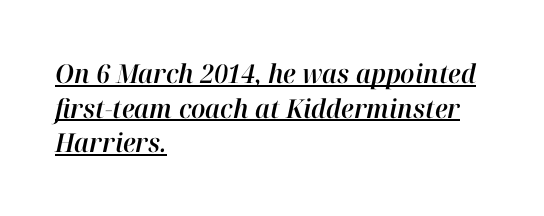
Regarding leading, the lines here are spaced in the standard way. The text block is weighted toward the left margin, trailing off unevenly rightward. Notice how a bar underscores the lettering throughout. The face used here has a pronounced slope to its letters.
